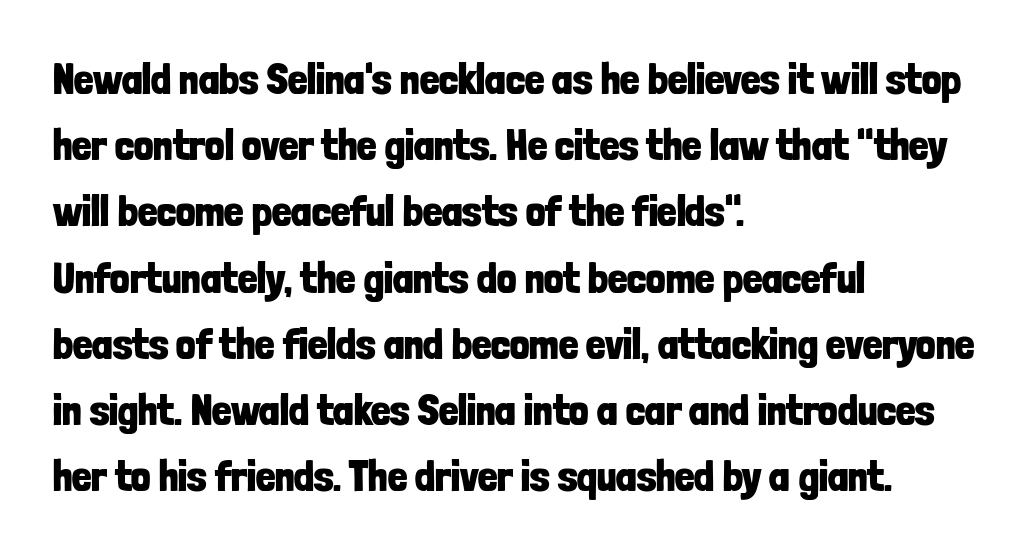
{"serif": "no", "italic": "no", "bold": "yes", "weight": "bold", "width": "condensed", "stroke_contrast": "low", "x_height": "medium", "monospaced": "no", "underline": "no", "align": "left", "line_spacing": "normal", "line_spacing_ratio": 1.54, "letter_spacing": "normal", "letter_spacing_em": 0.0, "glyph_px": 43}
